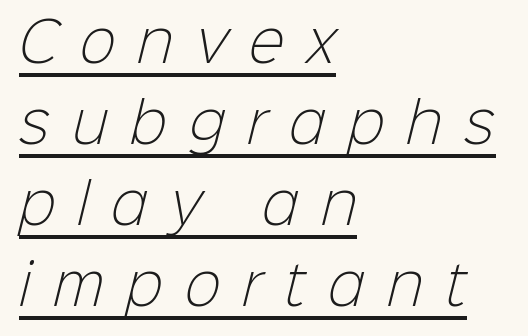
Q: Is the text bold? A: No.
Q: Is the typeface a serif or a sans-serif typeface? A: Sans-serif.
Q: Is the text underlined? A: Yes.
Q: How is the paragraph aligned? A: Left-aligned.
Q: Is the spacing between letters normal or unusually wide? A: Unusually wide.
Q: Is the spacing between lines tight, normal or loose? A: Normal.
Q: Width (condensed, normal, or wide)? A: Normal.
Q: Stroke contrast? A: Low.
Q: x-height? A: Medium.
Q: Monospaced? A: No.
